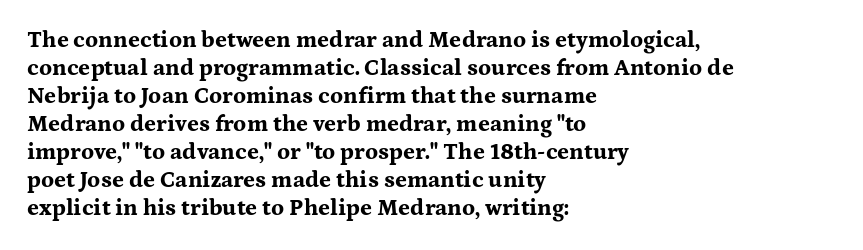
Q: Is the text bold? A: Yes.
Q: Is the text italic (slanted)? A: No, it is upright.
Q: Is the text underlined? A: No.
Q: How is the paragraph aligned? A: Left-aligned.
Q: Is the spacing between letters normal or unusually wide? A: Normal.
